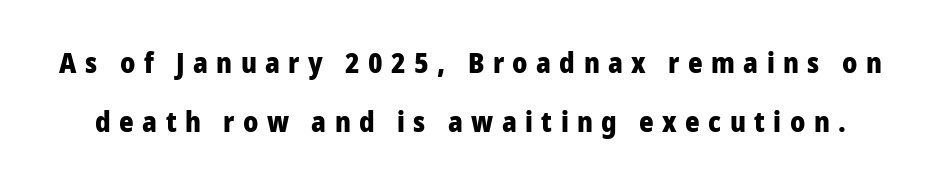
The image shows 28 px heavy sans-serif type, upright; set loose line spacing (2.09x), unusually wide letter spacing (+0.3 em), not underlined; low stroke contrast and a medium x-height.
